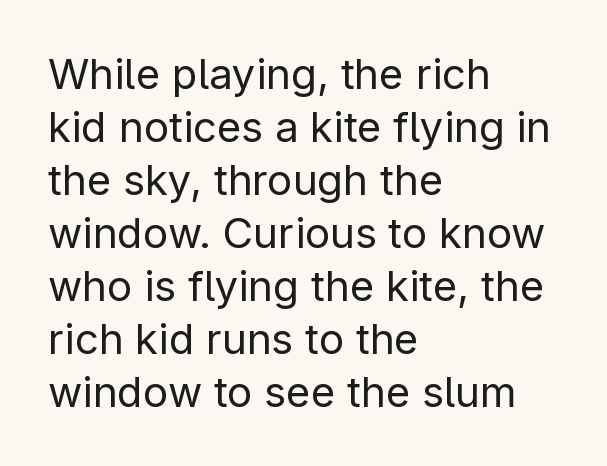
A typesetter would label this face a sans. Weight class: somewhere from thin through regular. Note the varied advance widths — an 'i' is clearly narrower than an 'm'. Vertical strokes here are truly vertical. Lines of text with bare space underneath.
